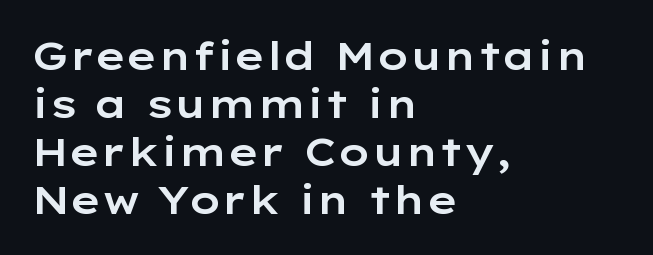
{"serif": "no", "italic": "no", "width": "wide", "stroke_contrast": "low", "x_height": "medium", "monospaced": "no", "underline": "no", "align": "left", "line_spacing_ratio": 1.23, "letter_spacing": "normal", "letter_spacing_em": 0.0, "glyph_px": 39}
